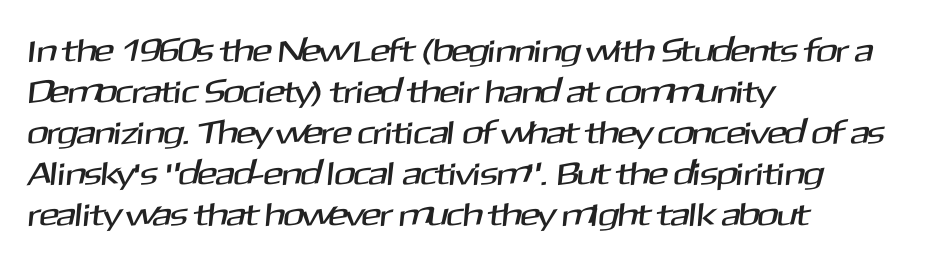
Honestly, the letter spacing is just normal — you wouldn't notice it. These lines are rendered in a variable-pitch font. If you drew a ruler down the left edge, every line would touch it. The passage shown is not underscored anywhere. Type style note: lacks serifs.
